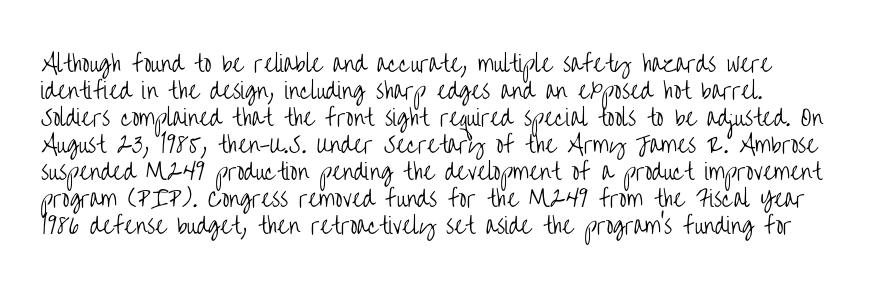
Q: Is the text bold? A: No.
Q: Is the text italic (slanted)? A: No, it is upright.
Q: Is the text underlined? A: No.
Q: Is the spacing between letters normal or unusually wide? A: Normal.
